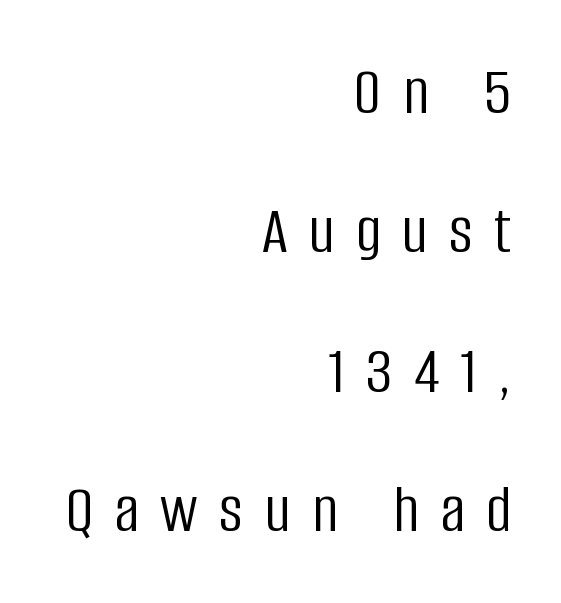
{"serif": "no", "italic": "no", "bold": "no", "weight": "light", "width": "condensed", "stroke_contrast": "low", "x_height": "large", "monospaced": "no", "underline": "no", "align": "right", "line_spacing": "loose", "line_spacing_ratio": 2.02, "letter_spacing": "wide", "letter_spacing_em": 0.31, "glyph_px": 69}
